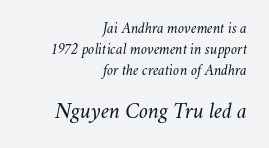
The image shows 22 px text type, italic (leaning right); set right-aligned, normal line spacing (1.39x), normal letter spacing, not underlined; the second (bottom) block is 1.47x larger.
